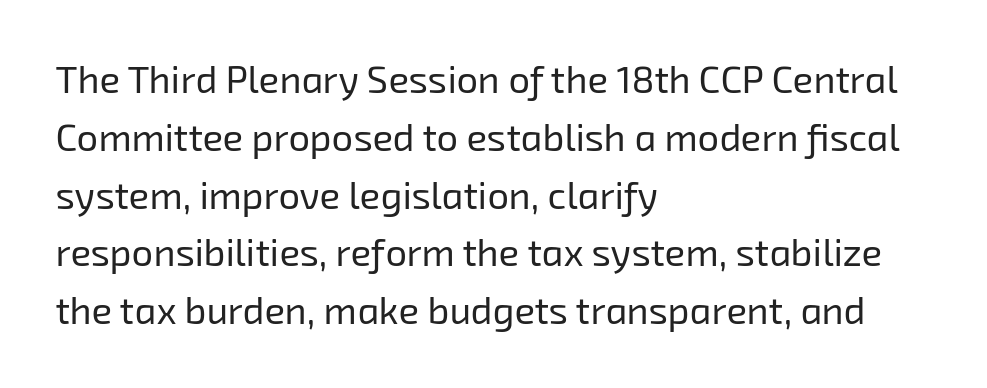
{"serif": "no", "bold": "no", "weight": "regular", "width": "normal", "stroke_contrast": "low", "x_height": "medium", "monospaced": "no", "underline": "no", "align": "left", "line_spacing": "normal", "line_spacing_ratio": 1.52, "letter_spacing": "normal", "letter_spacing_em": 0.0, "glyph_px": 38}
